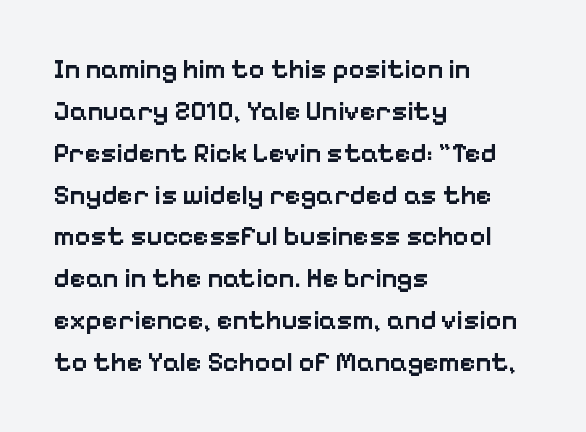
Has an underline been added? It has not. Look at the stroke-to-counter ratio: somewhat heavy, a semibold. Style check: upright. The letterforms sit shoulder to shoulder at normal distance. The paragraph has a hard left edge and a soft right edge.
